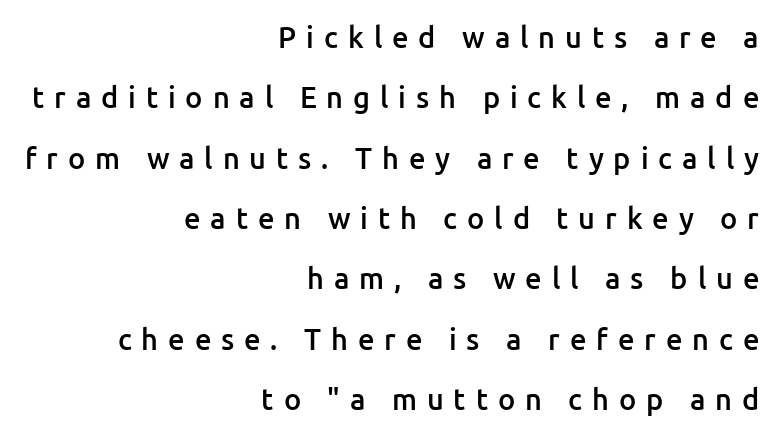
{"serif": "no", "italic": "no", "bold": "semi", "weight": "semibold", "width": "normal", "stroke_contrast": "low", "x_height": "medium", "monospaced": "no", "underline": "no", "align": "right", "line_spacing": "loose", "line_spacing_ratio": 2.08, "letter_spacing": "wide", "letter_spacing_em": 0.34, "glyph_px": 29}
